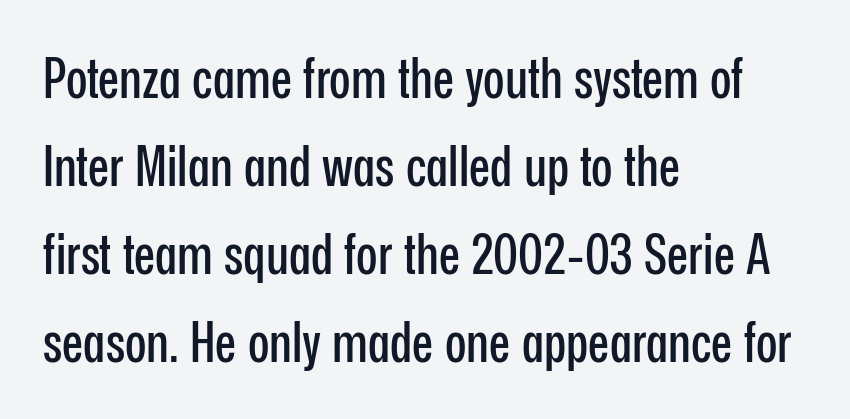
Q: Is the text italic (slanted)? A: No, it is upright.
Q: Is the typeface a serif or a sans-serif typeface? A: Sans-serif.
Q: Is the text underlined? A: No.
Q: How is the paragraph aligned? A: Left-aligned.
Q: Is the spacing between letters normal or unusually wide? A: Normal.
Q: Is the spacing between lines tight, normal or loose? A: Normal.
Q: Width (condensed, normal, or wide)? A: Condensed.
Q: Stroke contrast? A: Low.
Q: x-height? A: Medium.
Q: Monospaced? A: No.
